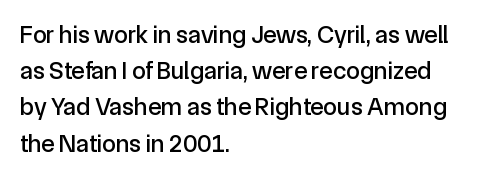
The image shows 25 px text type, upright; set left-aligned, normal line spacing (1.45x), normal letter spacing, not underlined.
